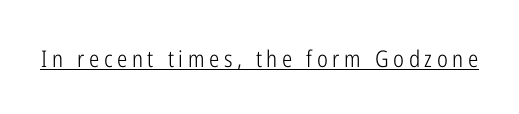
Looks like someone drew a line under every word here. Compared with typical body copy, the letter spacing here is much looser. The letterforms sit at book weight or below. It's the straight-up-and-down kind of type.
